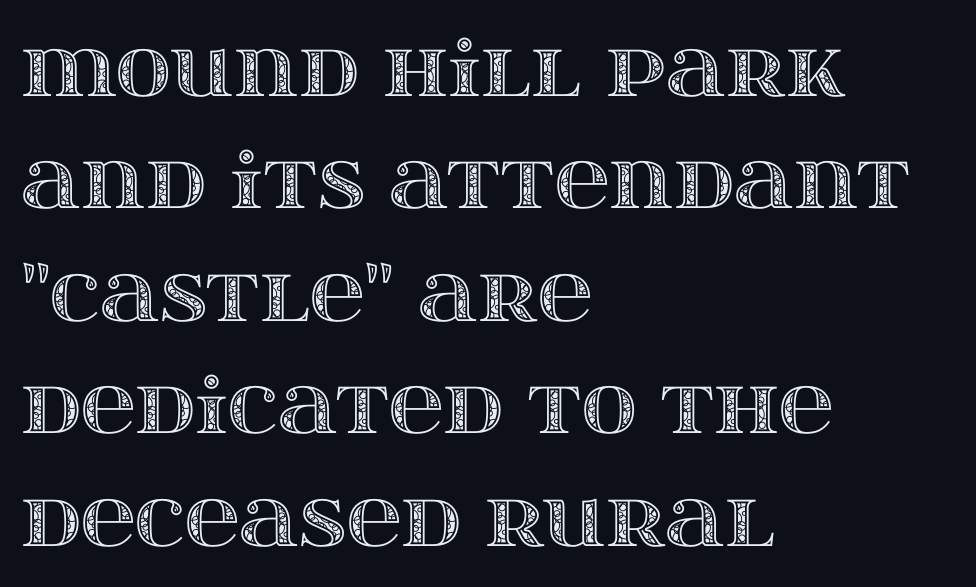
These lines are set flush left with a ragged right edge. Unmarked baselines from the first word to the last. Leading matches the norm, producing a regular column. Observe the ordinary spacing: letters are neighbours, not strangers. Think of a printed novel: that variable character pitch is what you see here. Ascenders rise straight up at ninety degrees.
